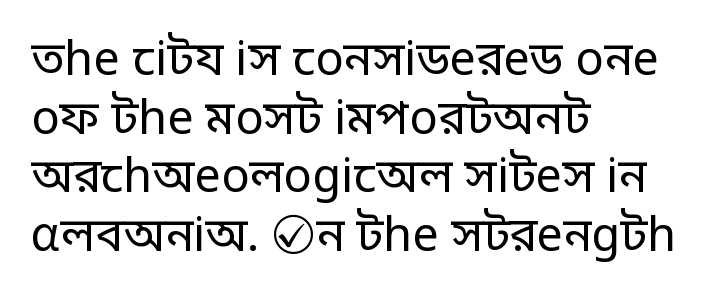
The image shows 47 px regular-weight sans-serif type, upright; set left-aligned, normal line spacing (1.25x), normal letter spacing, not underlined; low stroke contrast and a large x-height.
